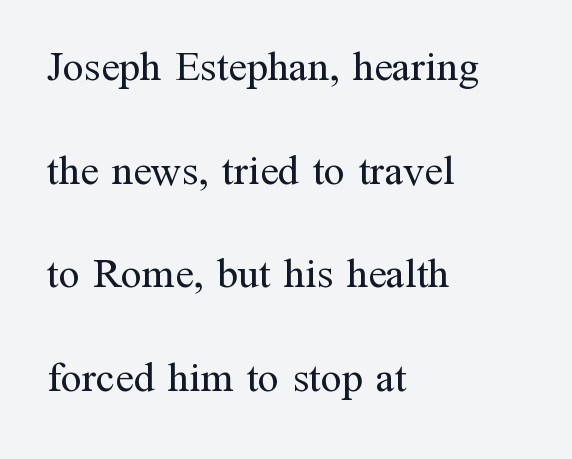
These lines are rendered in a variable-pitch font. The font is comparable to plain body text, perhaps lighter. Only glyphs here, with clear space below each row. Caption: multi-line text, flush left, ragged right. This rendering leaves character spacing at its baseline value. The type family on display is of the serif kind.
